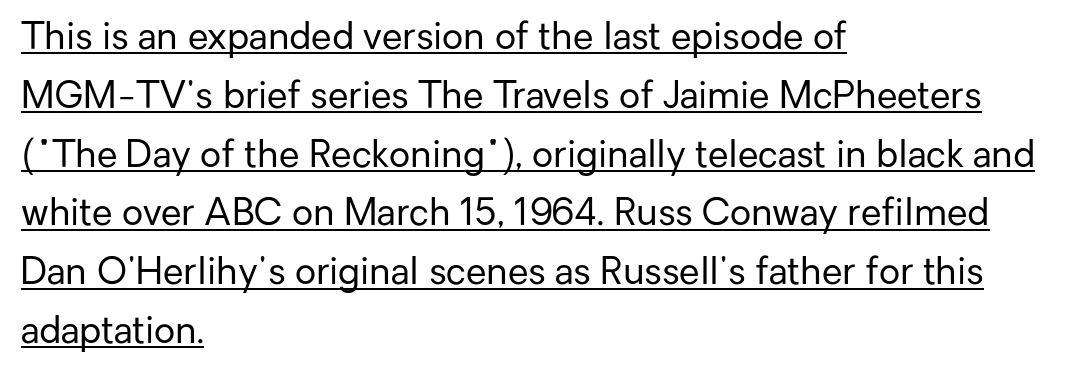
Q: Is the text bold? A: No.
Q: Is the text italic (slanted)? A: No, it is upright.
Q: Is the typeface a serif or a sans-serif typeface? A: Sans-serif.
Q: Is the text underlined? A: Yes.
Q: How is the paragraph aligned? A: Left-aligned.
Q: Is the spacing between letters normal or unusually wide? A: Normal.
Q: Is the spacing between lines tight, normal or loose? A: Normal.
Q: Width (condensed, normal, or wide)? A: Normal.
Q: Stroke contrast? A: Low.
Q: x-height? A: Medium.
Q: Monospaced? A: No.
